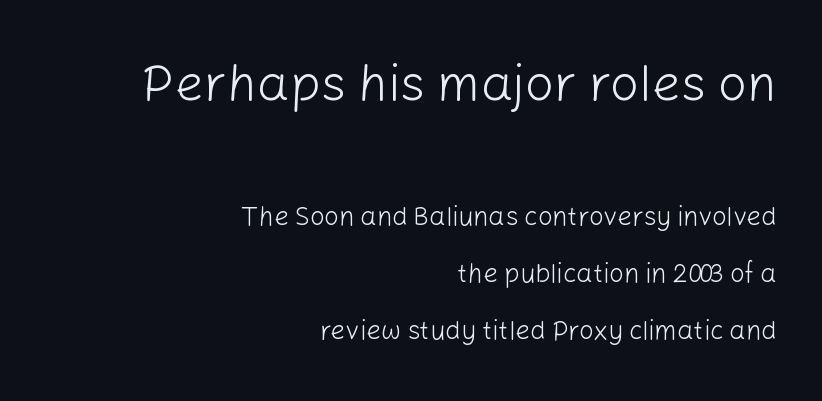
{"serif": "no", "italic": "no", "bold": "no", "weight": "light", "width": "normal", "stroke_contrast": "low", "x_height": "medium", "monospaced": "no", "underline": "no", "align": "right", "line_spacing": "loose", "line_spacing_ratio": 2.19, "letter_spacing": "normal", "letter_spacing_em": 0.0, "larger_block": "first", "size_ratio": 1.96, "glyph_px": 51}
